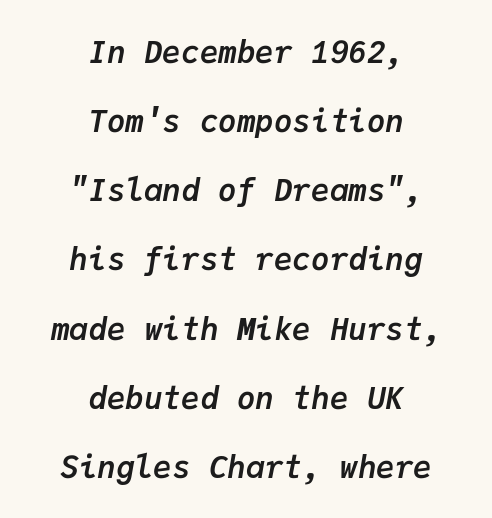
Q: Is the text bold? A: Yes.
Q: Is the text italic (slanted)? A: Yes, it leans right by about 9 degrees.
Q: Is the text underlined? A: No.
Q: How is the paragraph aligned? A: Centered.
Q: Is the spacing between letters normal or unusually wide? A: Normal.
Q: Is the spacing between lines tight, normal or loose? A: Loose.
Q: Width (condensed, normal, or wide)? A: Normal.
Q: Stroke contrast? A: Low.
Q: x-height? A: Medium.
Q: Monospaced? A: Yes.
